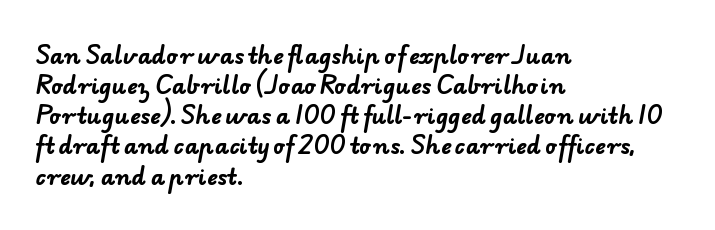
The image shows 22 px bold type; set left-aligned, normal line spacing (1.37x), normal letter spacing, not underlined.
